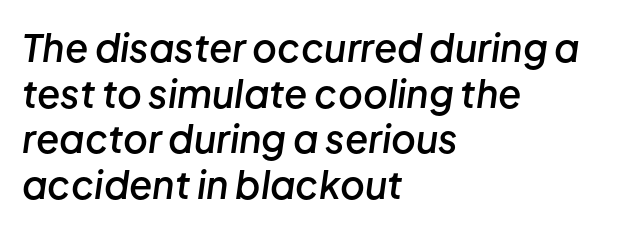
{"italic": "yes", "lean": "right", "slant_degrees": 8, "bold": "semi", "weight": "semibold", "width": "normal", "stroke_contrast": "low", "x_height": "medium", "monospaced": "no", "underline": "no", "align": "left", "line_spacing_ratio": 1.2, "letter_spacing": "normal", "letter_spacing_em": 0.0, "glyph_px": 38}
